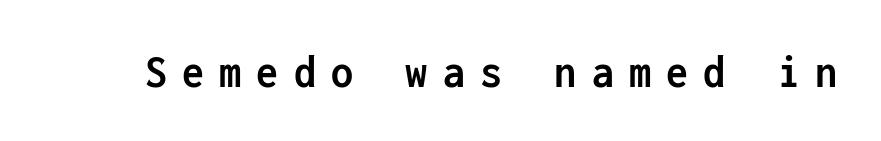
Q: Is the text bold? A: Yes.
Q: Is the text italic (slanted)? A: No, it is upright.
Q: Is the typeface a serif or a sans-serif typeface? A: Sans-serif.
Q: Is the text underlined? A: No.
Q: Is the spacing between letters normal or unusually wide? A: Unusually wide.
Q: Width (condensed, normal, or wide)? A: Condensed.
Q: Stroke contrast? A: Low.
Q: x-height? A: Medium.
Q: Monospaced? A: Yes.
